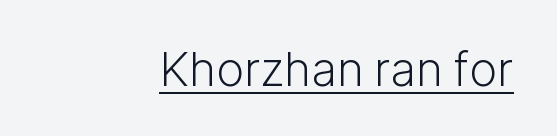
Q: Is the text bold? A: No.
Q: Is the text italic (slanted)? A: No, it is upright.
Q: Is the typeface a serif or a sans-serif typeface? A: Sans-serif.
Q: Is the text underlined? A: Yes.
Q: Is the spacing between letters normal or unusually wide? A: Normal.
Q: Width (condensed, normal, or wide)? A: Normal.
Q: Stroke contrast? A: Low.
Q: x-height? A: Medium.
Q: Monospaced? A: No.
